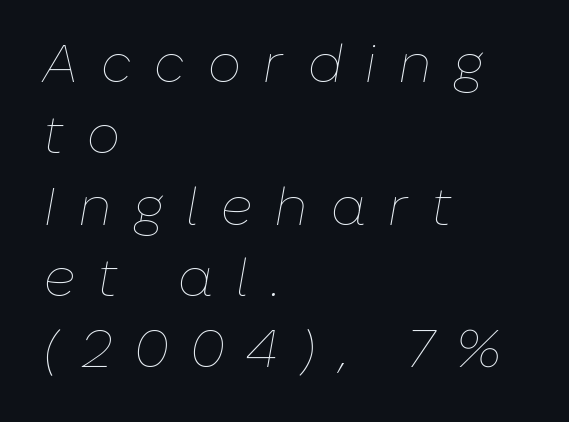
{"italic": "yes", "lean": "right", "slant_degrees": 10, "bold": "no", "weight": "thin", "width": "normal", "stroke_contrast": "low", "x_height": "medium", "monospaced": "no", "underline": "no", "align": "left", "line_spacing": "normal", "line_spacing_ratio": 1.32, "letter_spacing": "wide", "letter_spacing_em": 0.41, "glyph_px": 54}
